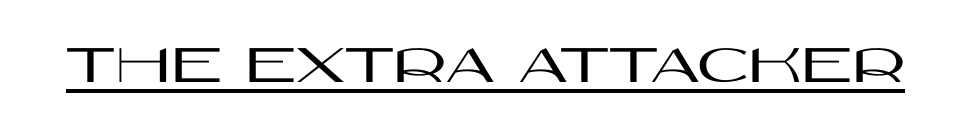
The image shows 57 px wide sans-serif type, upright; set normal letter spacing, underlined; high stroke contrast and a large x-height.
